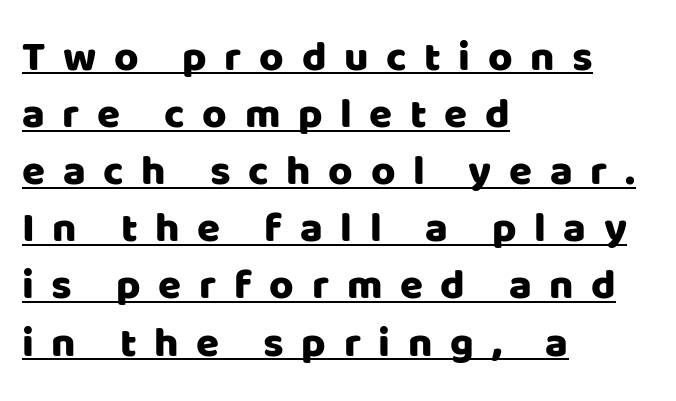
Q: Is the text italic (slanted)? A: No, it is upright.
Q: Is the typeface a serif or a sans-serif typeface? A: Sans-serif.
Q: Is the text underlined? A: Yes.
Q: How is the paragraph aligned? A: Left-aligned.
Q: Is the spacing between letters normal or unusually wide? A: Unusually wide.
Q: Is the spacing between lines tight, normal or loose? A: Normal.
Q: Width (condensed, normal, or wide)? A: Normal.
Q: Stroke contrast? A: Low.
Q: x-height? A: Large.
Q: Monospaced? A: No.
